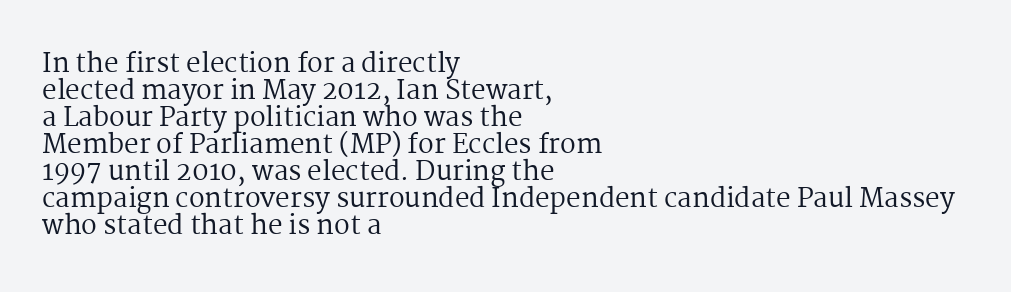
{"italic": "no", "bold": "no", "underline": "no", "align": "left", "line_spacing": "tight", "line_spacing_ratio": 1.04, "letter_spacing": "normal", "letter_spacing_em": 0.0, "glyph_px": 26}
